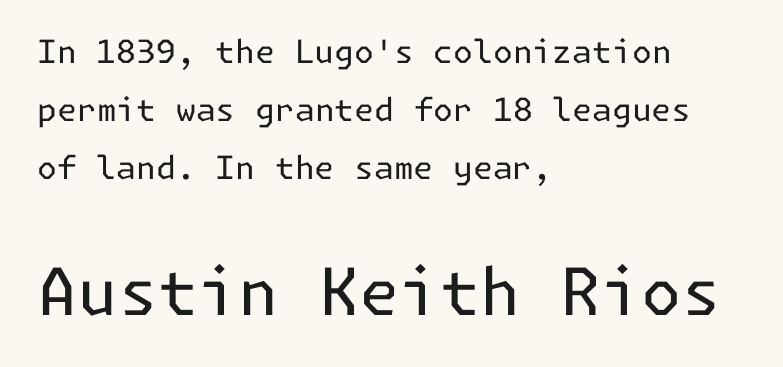
Q: Is the text bold? A: No.
Q: Is the text italic (slanted)? A: No, it is upright.
Q: Is the typeface a serif or a sans-serif typeface? A: Sans-serif.
Q: Is the text underlined? A: No.
Q: How is the paragraph aligned? A: Left-aligned.
Q: Is the spacing between letters normal or unusually wide? A: Normal.
Q: Which block of text is set in a larger size, the first (top) or the second (bottom)? A: The second (bottom) one.
Q: Width (condensed, normal, or wide)? A: Normal.
Q: Stroke contrast? A: Low.
Q: x-height? A: Medium.
